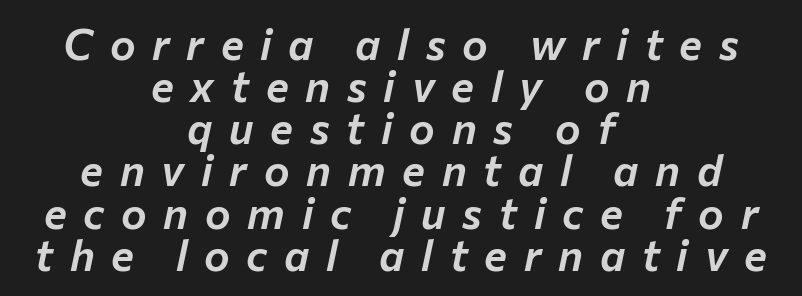
{"italic": "yes", "lean": "right", "slant_degrees": 12, "width": "normal", "stroke_contrast": "low", "x_height": "medium", "monospaced": "no", "underline": "no", "align": "center", "line_spacing": "tight", "line_spacing_ratio": 0.98, "letter_spacing": "wide", "letter_spacing_em": 0.39, "glyph_px": 43}
